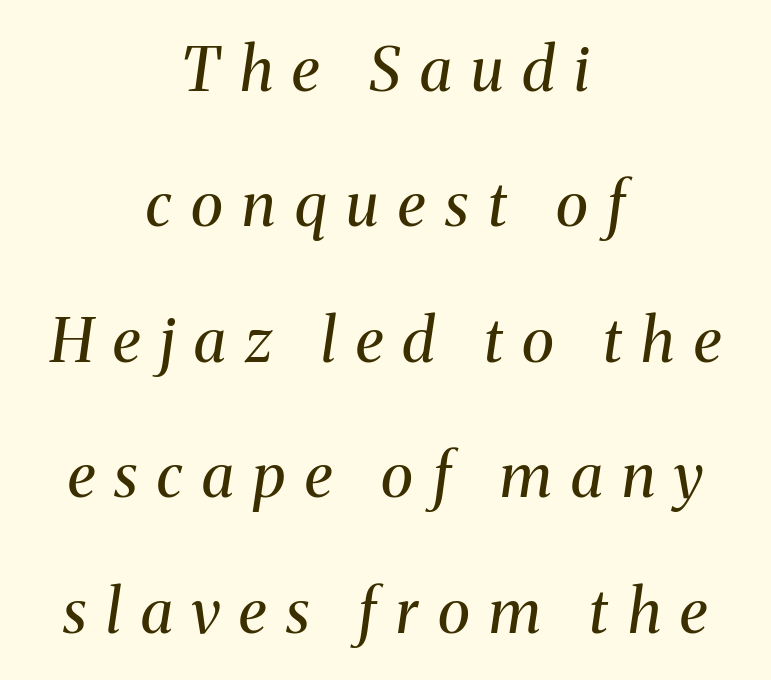
Q: Is the text bold? A: No.
Q: Is the text italic (slanted)? A: Yes, it leans right by about 8 degrees.
Q: Is the typeface a serif or a sans-serif typeface? A: Serif.
Q: Is the text underlined? A: No.
Q: How is the paragraph aligned? A: Centered.
Q: Is the spacing between letters normal or unusually wide? A: Unusually wide.
Q: Is the spacing between lines tight, normal or loose? A: Loose.
Q: Width (condensed, normal, or wide)? A: Normal.
Q: Stroke contrast? A: Medium.
Q: x-height? A: Medium.
Q: Monospaced? A: No.
